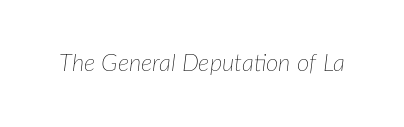
The image shows 24 px text type, italic (leaning right); set normal letter spacing, not underlined.
